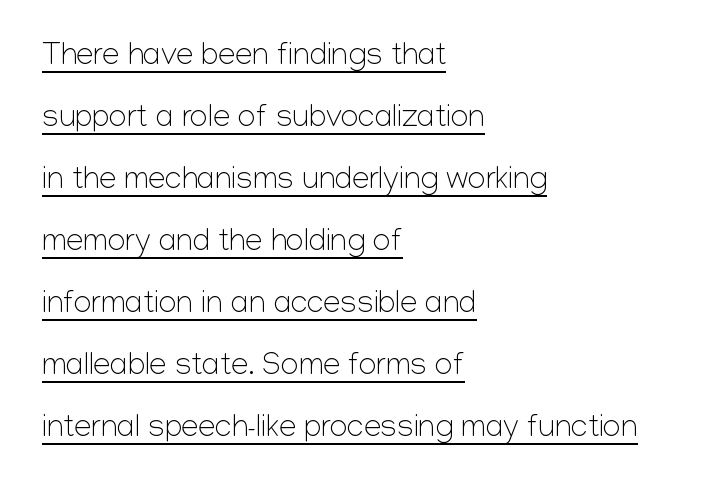
{"serif": "no", "italic": "no", "bold": "no", "weight": "light", "width": "normal", "stroke_contrast": "low", "x_height": "medium", "monospaced": "no", "underline": "yes", "align": "left", "line_spacing": "loose", "line_spacing_ratio": 2.0, "letter_spacing": "normal", "letter_spacing_em": 0.0, "glyph_px": 31}
